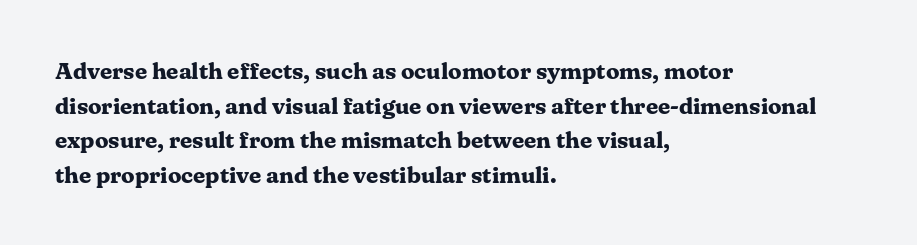
{"italic": "no", "bold": "yes", "underline": "no", "align": "left", "line_spacing": "normal", "line_spacing_ratio": 1.44, "letter_spacing": "normal", "letter_spacing_em": 0.0, "glyph_px": 24}
